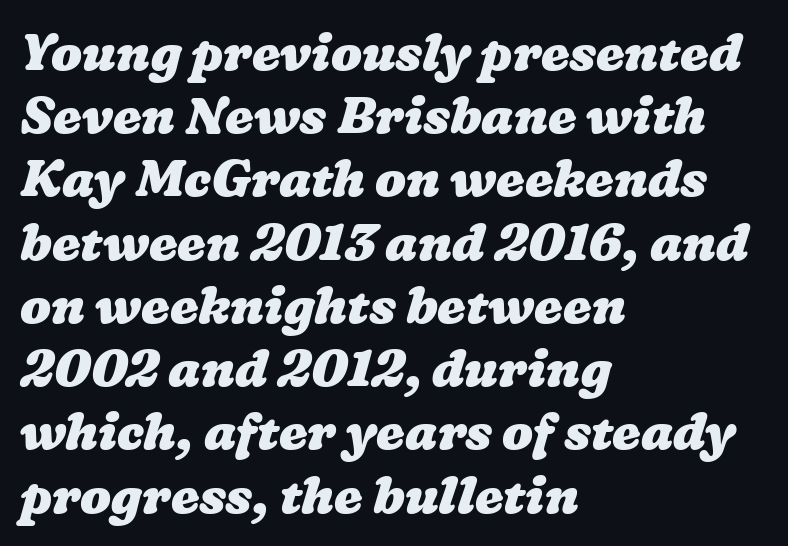
Q: Is the text bold? A: Yes.
Q: Is the text underlined? A: No.
Q: How is the paragraph aligned? A: Left-aligned.
Q: Is the spacing between letters normal or unusually wide? A: Normal.
Q: Width (condensed, normal, or wide)? A: Wide.
Q: Stroke contrast? A: Low.
Q: x-height? A: Medium.
Q: Monospaced? A: No.
